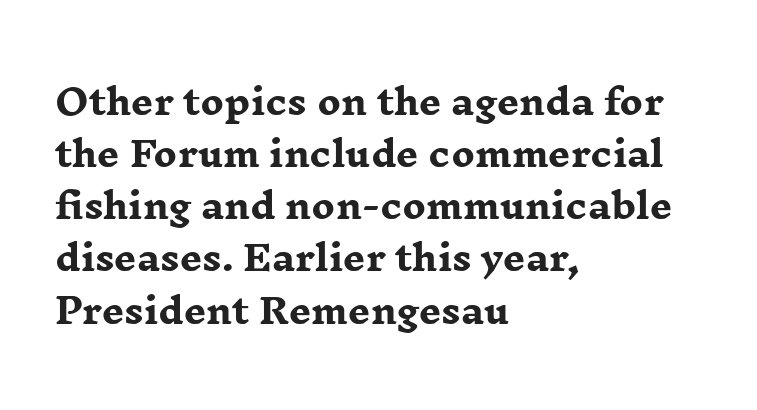
Only glyphs here, with clear space below each row. Spacing verdict: proportional, widths tailored to each character. The designer left line spacing at the default. Each word holds together tightly as a unit, with standard inter-letter gaps.
